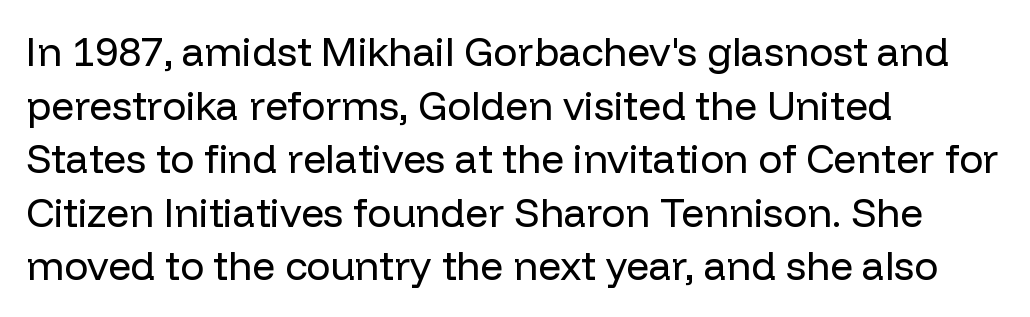
The image shows 40 px regular-weight sans-serif type, upright; set left-aligned, normal line spacing (1.34x), normal letter spacing, not underlined; low stroke contrast and a medium x-height.
